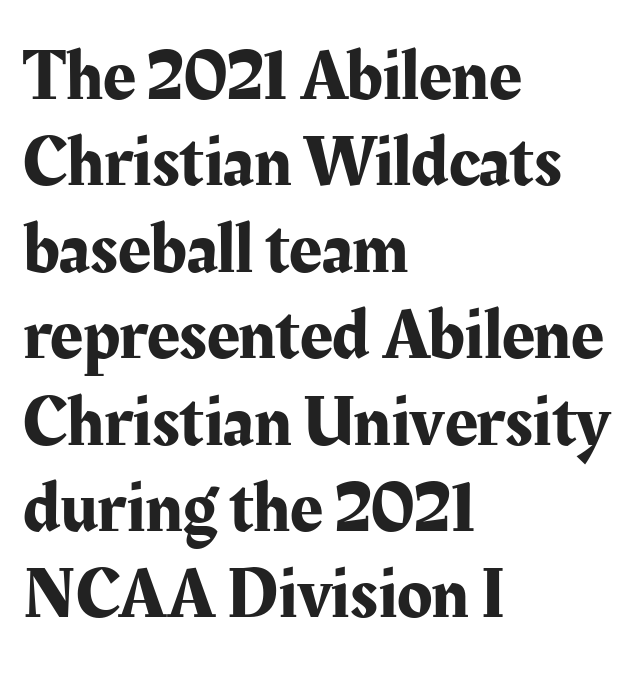
Q: Is the text italic (slanted)? A: No, it is upright.
Q: Is the typeface a serif or a sans-serif typeface? A: Serif.
Q: Is the text underlined? A: No.
Q: How is the paragraph aligned? A: Left-aligned.
Q: Is the spacing between letters normal or unusually wide? A: Normal.
Q: Width (condensed, normal, or wide)? A: Normal.
Q: Stroke contrast? A: Medium.
Q: x-height? A: Medium.
Q: Monospaced? A: No.
